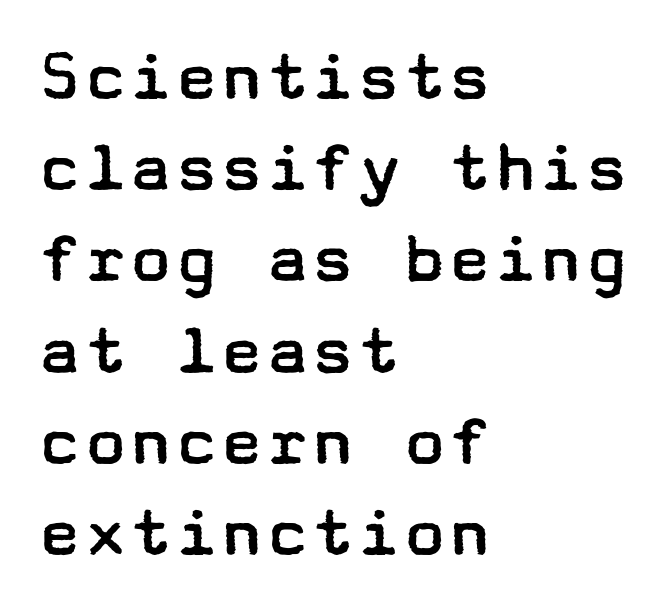
Q: Is the text bold? A: No.
Q: Is the text italic (slanted)? A: No, it is upright.
Q: Is the typeface a serif or a sans-serif typeface? A: Sans-serif.
Q: Is the text underlined? A: No.
Q: How is the paragraph aligned? A: Left-aligned.
Q: Is the spacing between letters normal or unusually wide? A: Normal.
Q: Width (condensed, normal, or wide)? A: Wide.
Q: Stroke contrast? A: Low.
Q: x-height? A: Medium.
